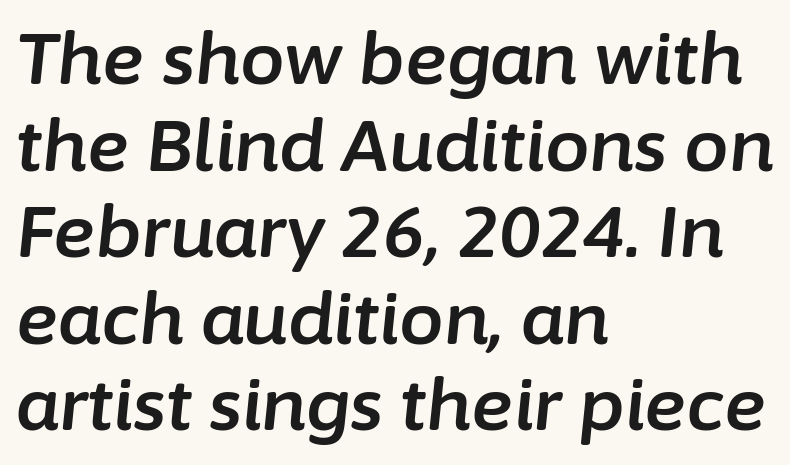
Would a proofreader flag this as italicized? Yes. These lines keep a tight, regular rhythm from letter to letter. Looks like regular typesetting: each glyph gets only the width it needs. Has an underline been added? It has not. Where is the straight margin? On the left.
